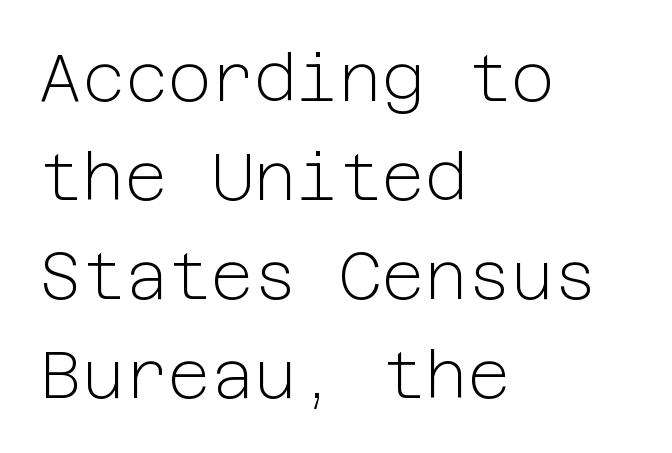
The image shows 66 px light sans-serif type, upright; set left-aligned, normal line spacing (1.5x), normal letter spacing, not underlined; low stroke contrast and a medium x-height.
